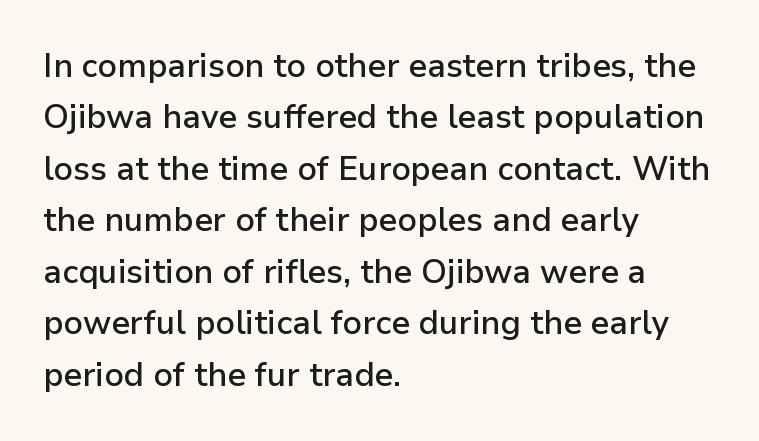
Standard letterfit; no display-style spreading of the glyphs. You can tell from the bare stems that sans-serif type was used. Is the type bold? Partly — it's a semibold, heavier than regular but not fully bold. Each line starts at the same left margin while the right side varies.
